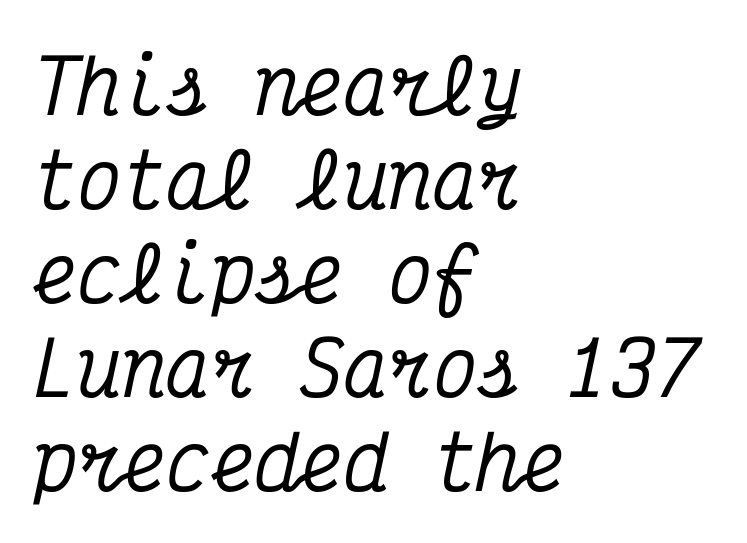
Decoration check: the copy has no underline. Old-style or modern, the face here clearly has serifs. The axis of the letterforms is tilted away from vertical. The lines are quadded left.
